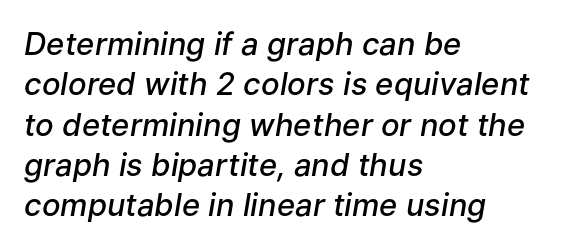
The foot of each line stays bare and open. Does extra space separate the letters? No, they use regular spacing. Line starts are locked; line ends wander. The rendering uses natural spacing where letterforms have individual widths. The designer left line spacing at the default.
